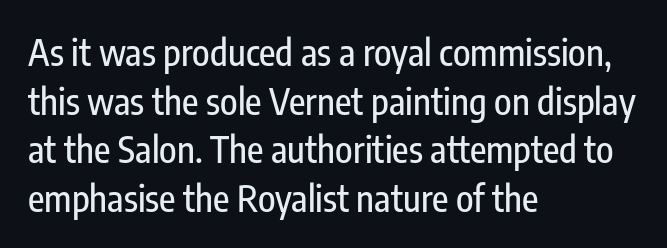
The space directly below the letters is spotless. Horizontal bands of white between lines are of average thickness. The text was rendered using a sans face with plain stroke endings. A student would call this left alignment; a typographer would say flush left, rag right.
